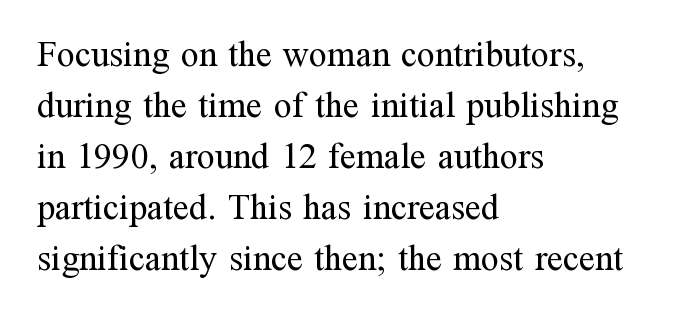
The type family on display is of the serif kind. There is no visible air inserted between adjacent glyphs. Note the varied advance widths — an 'i' is clearly narrower than an 'm'. Layout note: lines flush left. The foot of each line stays bare and open. Does the lettering tilt? It doesn't — this is upright.
